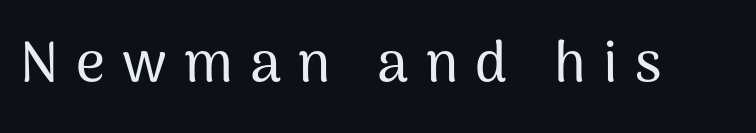
{"serif": "no", "italic": "no", "width": "normal", "stroke_contrast": "medium", "x_height": "medium", "monospaced": "no", "underline": "no", "letter_spacing": "wide", "letter_spacing_em": 0.31, "glyph_px": 56}
